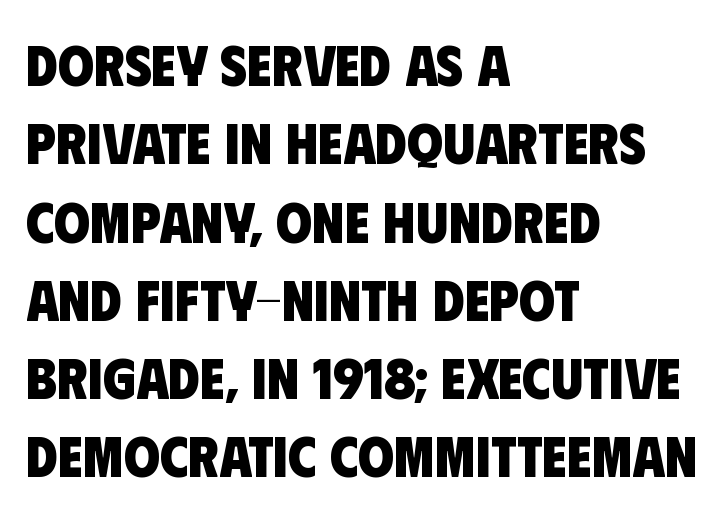
{"serif": "no", "bold": "yes", "weight": "heavy", "width": "condensed", "stroke_contrast": "low", "x_height": "large", "monospaced": "no", "underline": "no", "align": "left", "line_spacing": "normal", "line_spacing_ratio": 1.35, "letter_spacing": "normal", "letter_spacing_em": 0.0, "glyph_px": 58}
